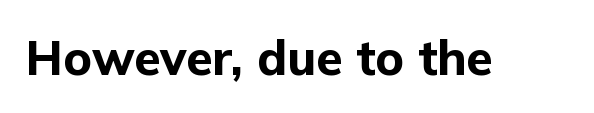
The image shows 48 px bold sans-serif type, upright; set normal letter spacing, not underlined; low stroke contrast and a medium x-height.
